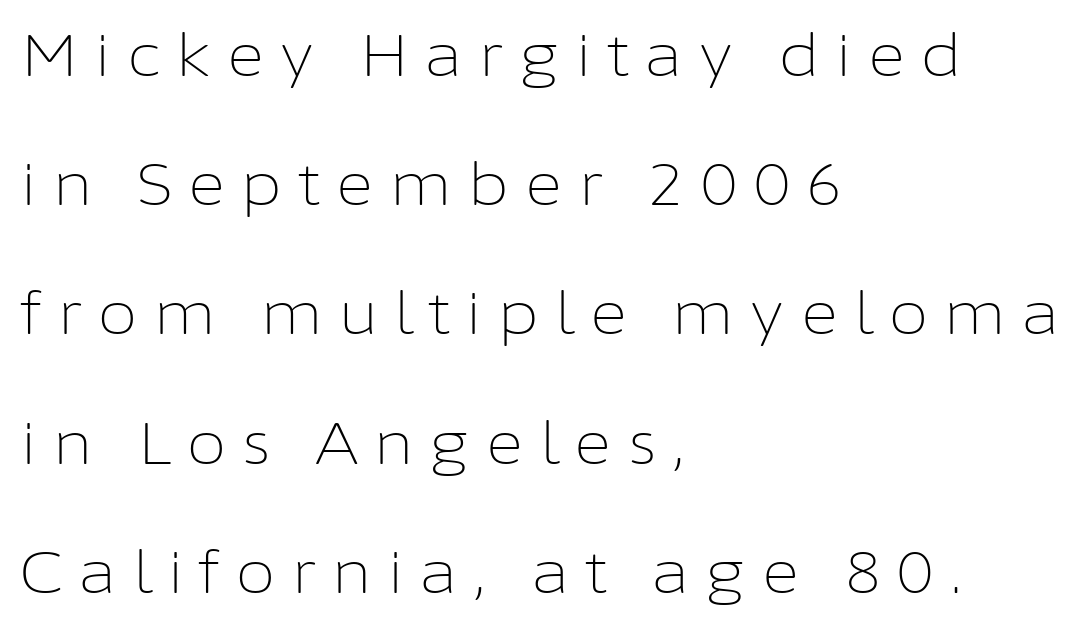
The image shows 59 px light sans-serif type, upright; set left-aligned, loose line spacing (2.19x), unusually wide letter spacing (+0.25 em), not underlined; low stroke contrast and a medium x-height.
